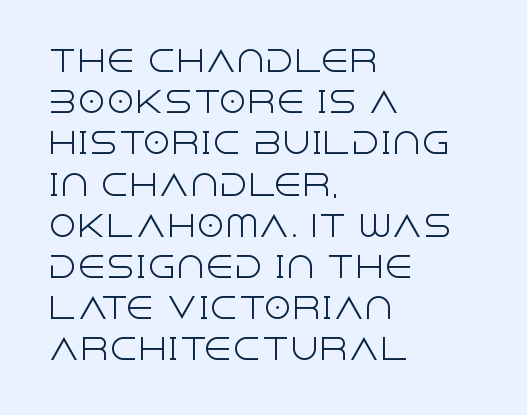
Q: Is the text bold? A: No.
Q: Is the text italic (slanted)? A: No, it is upright.
Q: Is the typeface a serif or a sans-serif typeface? A: Sans-serif.
Q: Is the text underlined? A: No.
Q: How is the paragraph aligned? A: Left-aligned.
Q: Is the spacing between letters normal or unusually wide? A: Normal.
Q: Is the spacing between lines tight, normal or loose? A: Normal.
Q: Width (condensed, normal, or wide)? A: Normal.
Q: x-height? A: Large.
Q: Monospaced? A: No.
